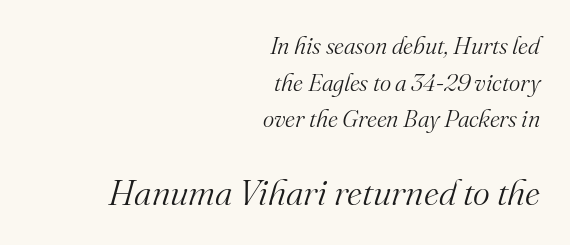
Q: Is the text bold? A: No.
Q: Is the text italic (slanted)? A: Yes, it leans right by about 16 degrees.
Q: Is the typeface a serif or a sans-serif typeface? A: Serif.
Q: Is the text underlined? A: No.
Q: How is the paragraph aligned? A: Right-aligned.
Q: Is the spacing between letters normal or unusually wide? A: Normal.
Q: Is the spacing between lines tight, normal or loose? A: Normal.
Q: Which block of text is set in a larger size, the first (top) or the second (bottom)? A: The second (bottom) one.
Q: Width (condensed, normal, or wide)? A: Normal.
Q: Stroke contrast? A: Medium.
Q: x-height? A: Small.
Q: Monospaced? A: No.
